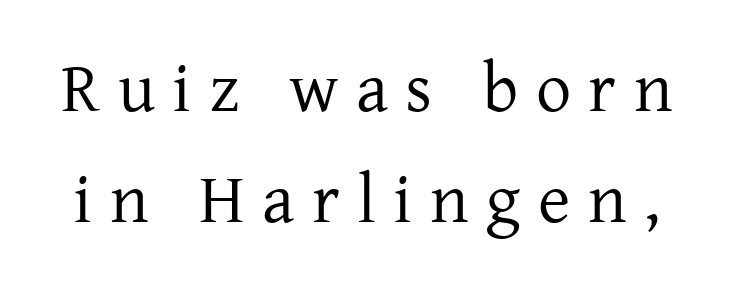
Q: Is the text bold? A: No.
Q: Is the text italic (slanted)? A: No, it is upright.
Q: Is the typeface a serif or a sans-serif typeface? A: Serif.
Q: Is the text underlined? A: No.
Q: Is the spacing between letters normal or unusually wide? A: Unusually wide.
Q: Is the spacing between lines tight, normal or loose? A: Normal.
Q: Width (condensed, normal, or wide)? A: Normal.
Q: Stroke contrast? A: Low.
Q: x-height? A: Medium.
Q: Monospaced? A: No.
